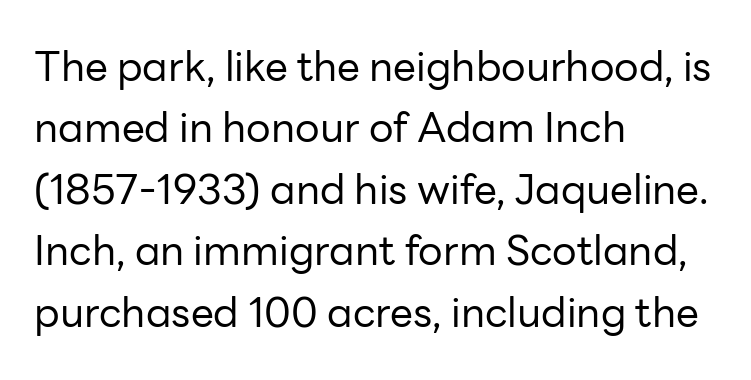
Q: Is the text bold? A: No.
Q: Is the text italic (slanted)? A: No, it is upright.
Q: Is the typeface a serif or a sans-serif typeface? A: Sans-serif.
Q: Is the text underlined? A: No.
Q: How is the paragraph aligned? A: Left-aligned.
Q: Is the spacing between letters normal or unusually wide? A: Normal.
Q: Is the spacing between lines tight, normal or loose? A: Normal.
Q: Width (condensed, normal, or wide)? A: Normal.
Q: Stroke contrast? A: Low.
Q: x-height? A: Medium.
Q: Monospaced? A: No.
